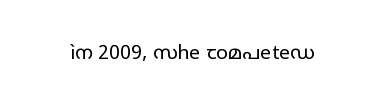
Posture: upright roman. Short note: letters normally spaced. The weight would be labelled regular, book, light, or lighter still. Lines of text with bare space underneath.
